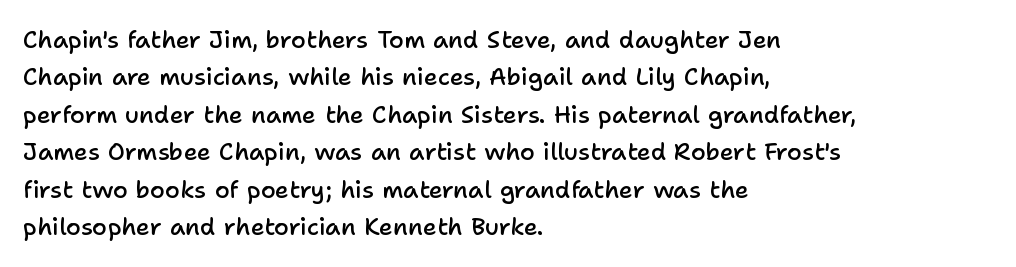
Summary of vertical rhythm: regular, with standard interline spacing. Do the letters lean? They stand straight. The passage is arranged the way most books set body copy — flush left. Bare-footed words on every line. The gaps between neighbouring characters are ordinary and unremarkable.
